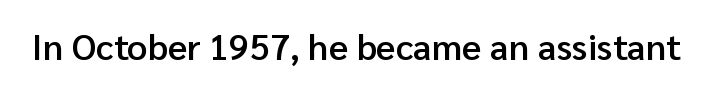
Q: Is the text bold? A: Semi-bold.
Q: Is the text italic (slanted)? A: No, it is upright.
Q: Is the typeface a serif or a sans-serif typeface? A: Sans-serif.
Q: Is the text underlined? A: No.
Q: Is the spacing between letters normal or unusually wide? A: Normal.
Q: Width (condensed, normal, or wide)? A: Normal.
Q: Stroke contrast? A: Low.
Q: x-height? A: Medium.
Q: Monospaced? A: No.
